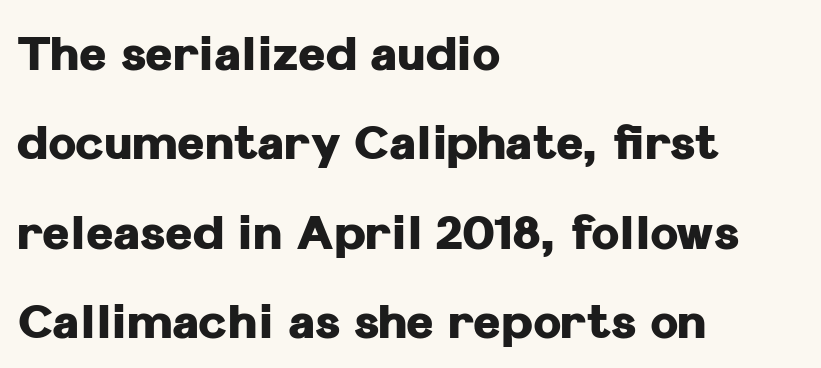
The passage is arranged the way most books set body copy — flush left. The leading is generous, giving the passage an open texture. Is the letter spacing exaggerated? No — it looks like the ordinary default. Has an underline been added? It has not. The designer went with a sans here, leaving each stem footless. The letters advance in unequal steps, a hallmark of proportional type.
